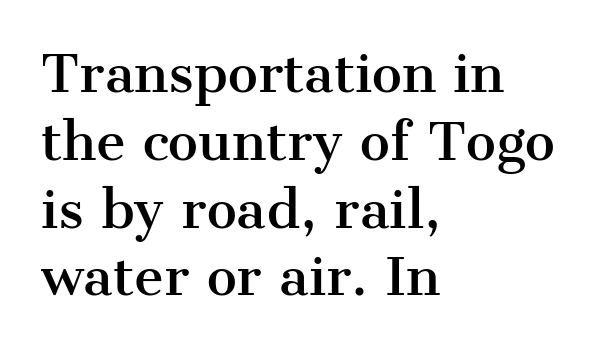
Q: Is the text italic (slanted)? A: No, it is upright.
Q: Is the typeface a serif or a sans-serif typeface? A: Serif.
Q: Is the text underlined? A: No.
Q: How is the paragraph aligned? A: Left-aligned.
Q: Is the spacing between letters normal or unusually wide? A: Normal.
Q: Is the spacing between lines tight, normal or loose? A: Normal.
Q: Width (condensed, normal, or wide)? A: Normal.
Q: Stroke contrast? A: Medium.
Q: x-height? A: Medium.
Q: Monospaced? A: No.
